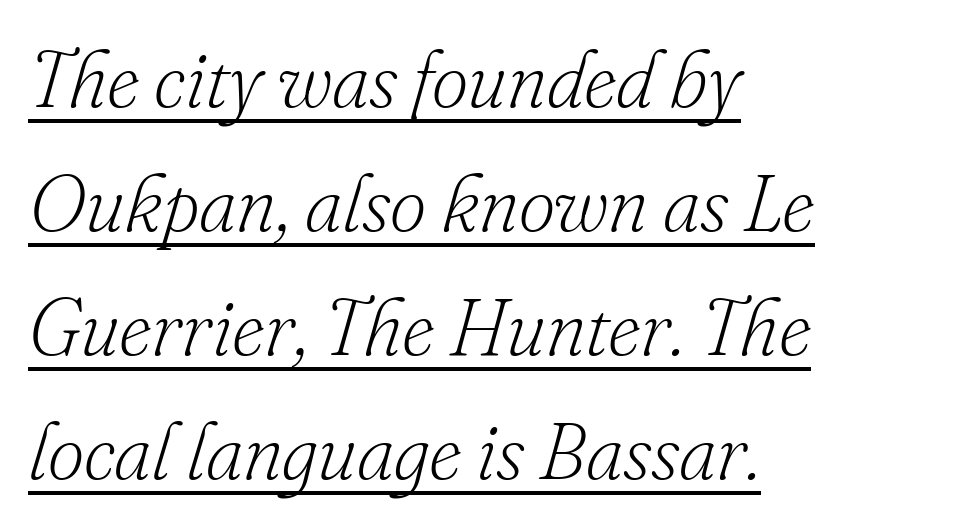
The image shows 80 px light serif type, italic (leaning right); set left-aligned, normal line spacing (1.55x), normal letter spacing, underlined; low stroke contrast and a small x-height.
